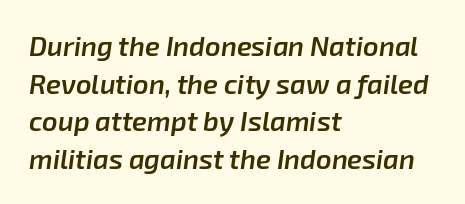
{"italic": "yes", "lean": "right", "slant_degrees": 8, "bold": "semi", "underline": "no", "align": "left", "line_spacing": "normal", "line_spacing_ratio": 1.39, "letter_spacing": "normal", "letter_spacing_em": 0.0, "glyph_px": 27}
